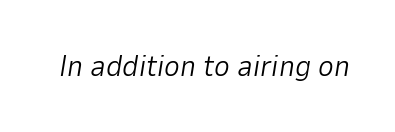
Q: Is the text bold? A: No.
Q: Is the text italic (slanted)? A: Yes, it leans right by about 9 degrees.
Q: Is the text underlined? A: No.
Q: Is the spacing between letters normal or unusually wide? A: Normal.
Q: Width (condensed, normal, or wide)? A: Normal.
Q: Stroke contrast? A: Low.
Q: x-height? A: Medium.
Q: Monospaced? A: No.
